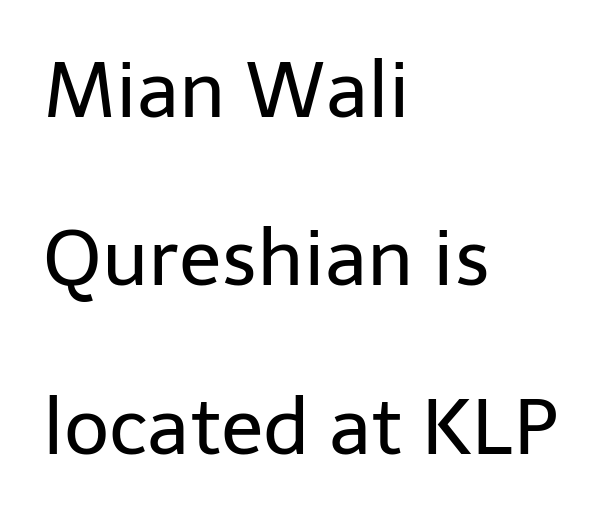
The image shows 78 px regular-weight sans-serif type, upright; set left-aligned, loose line spacing (2.16x), normal letter spacing, not underlined; low stroke contrast and a medium x-height.
